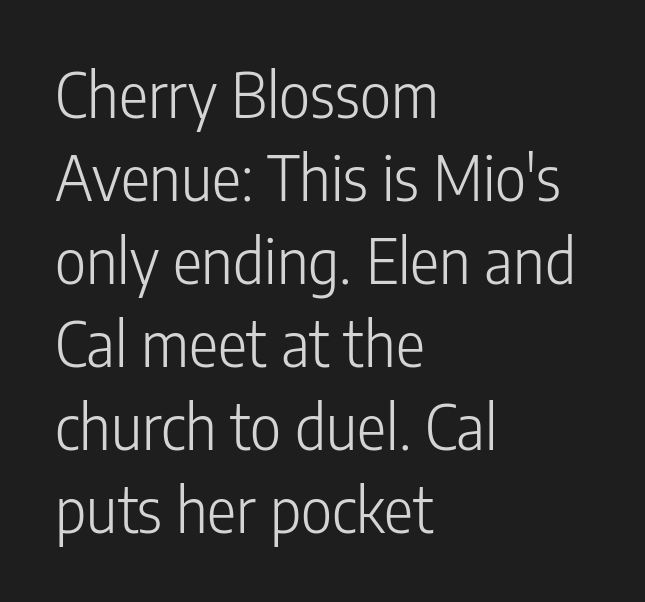
Q: Is the text bold? A: No.
Q: Is the text italic (slanted)? A: No, it is upright.
Q: Is the typeface a serif or a sans-serif typeface? A: Sans-serif.
Q: Is the text underlined? A: No.
Q: How is the paragraph aligned? A: Left-aligned.
Q: Is the spacing between letters normal or unusually wide? A: Normal.
Q: Is the spacing between lines tight, normal or loose? A: Normal.
Q: Width (condensed, normal, or wide)? A: Condensed.
Q: Stroke contrast? A: Low.
Q: x-height? A: Medium.
Q: Monospaced? A: No.
